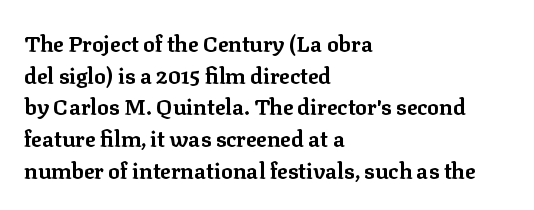
{"italic": "no", "bold": "yes", "underline": "no", "align": "left", "line_spacing": "normal", "line_spacing_ratio": 1.44, "letter_spacing": "normal", "letter_spacing_em": 0.0, "glyph_px": 22}
